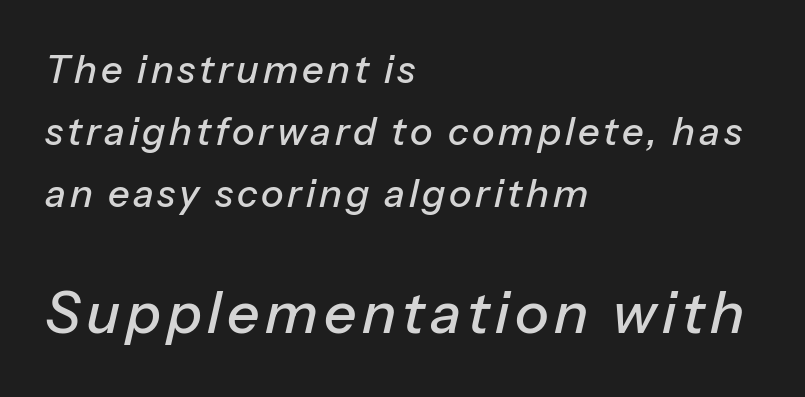
The rag falls on the right side of this text block. Here the designer chose a conventional face with non-uniform glyph widths. A typesetter would call this leading conventional body-copy spacing. The baseline area is clear. The block sitting lower on the canvas is the one with enlarged characters. The face used here has a pronounced slope to its letters.
